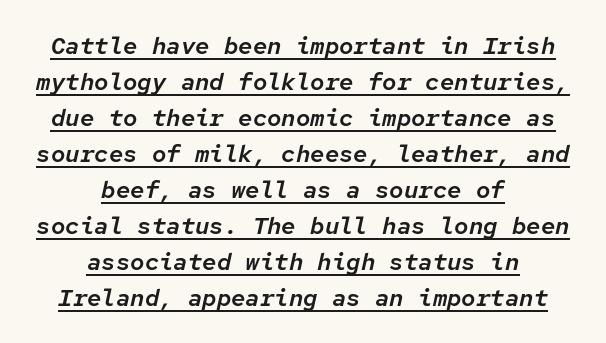
The image shows 24 px text type, italic (leaning right); set centered, normal line spacing (1.5x), normal letter spacing, underlined.
